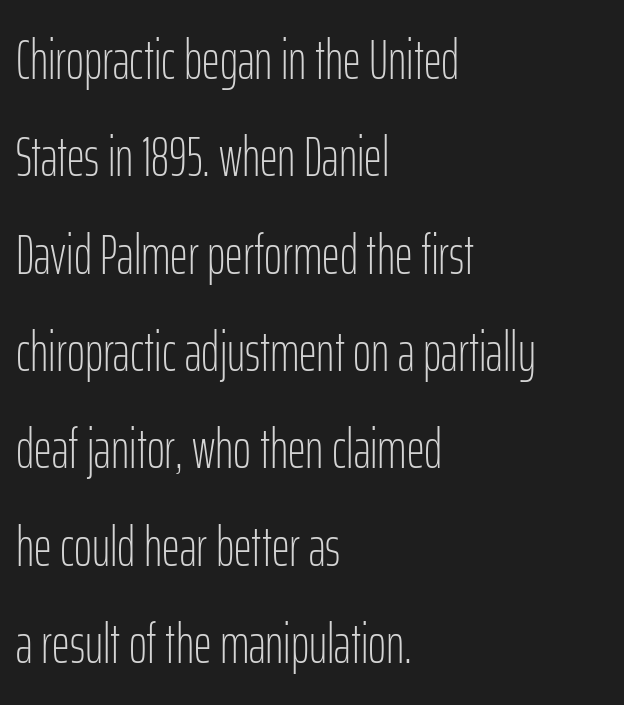
Typeset ragged right — the left edge is the straight one. Posture: vertical. No feet cap the strokes, marking this as sans-serif type. Note the varied advance widths — an 'i' is clearly narrower than an 'm'. The weight tops out at a normal text grade. Quick note: underline off.
